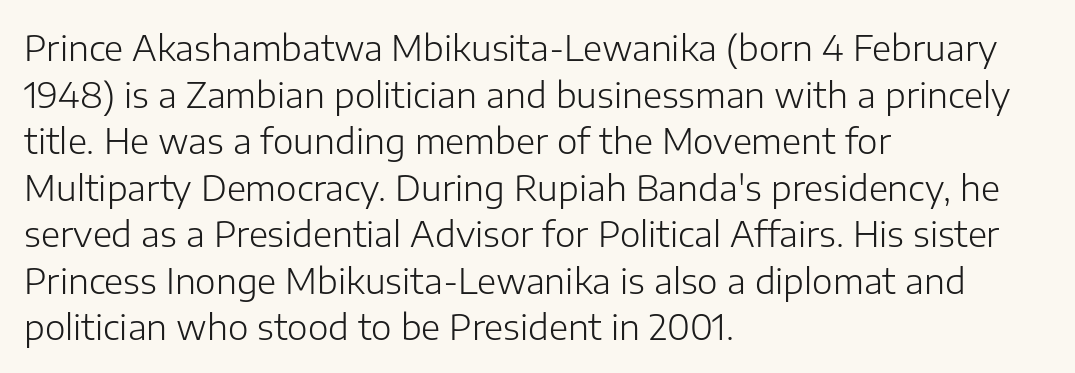
{"serif": "no", "italic": "no", "bold": "no", "weight": "light", "width": "normal", "stroke_contrast": "low", "x_height": "medium", "monospaced": "no", "underline": "no", "align": "left", "line_spacing": "normal", "line_spacing_ratio": 1.33, "letter_spacing": "normal", "letter_spacing_em": 0.0, "glyph_px": 35}
